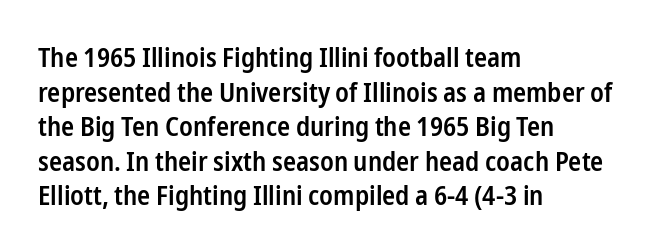
Q: Is the text bold? A: Semi-bold.
Q: Is the text italic (slanted)? A: No, it is upright.
Q: Is the text underlined? A: No.
Q: How is the paragraph aligned? A: Left-aligned.
Q: Is the spacing between letters normal or unusually wide? A: Normal.
Q: Is the spacing between lines tight, normal or loose? A: Normal.
